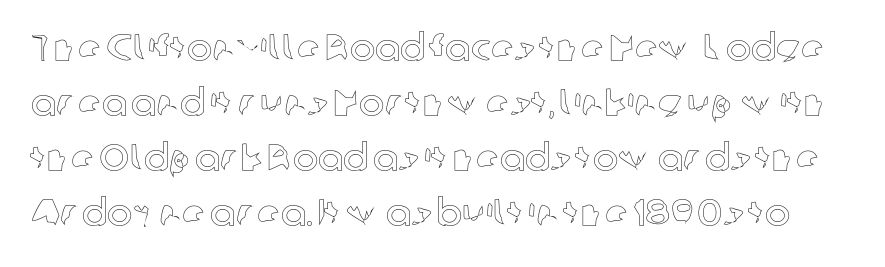
Students, note that the glyphs here touch the page at normal intervals. Do the characters align in a grid? No, the font is proportional. Style check: upright. Only glyphs here, with clear space below each row.
